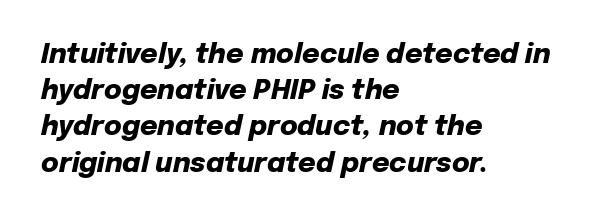
The image shows 27 px bold type, italic (leaning right); set left-aligned, normal line spacing (1.34x), normal letter spacing, not underlined.
